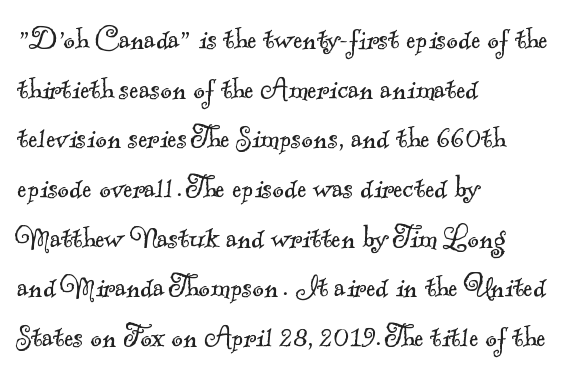
{"serif": "yes", "bold": "no", "weight": "light", "width": "normal", "x_height": "small", "monospaced": "no", "underline": "no", "align": "left", "line_spacing": "normal", "line_spacing_ratio": 1.42, "letter_spacing": "normal", "letter_spacing_em": 0.0, "glyph_px": 35}
